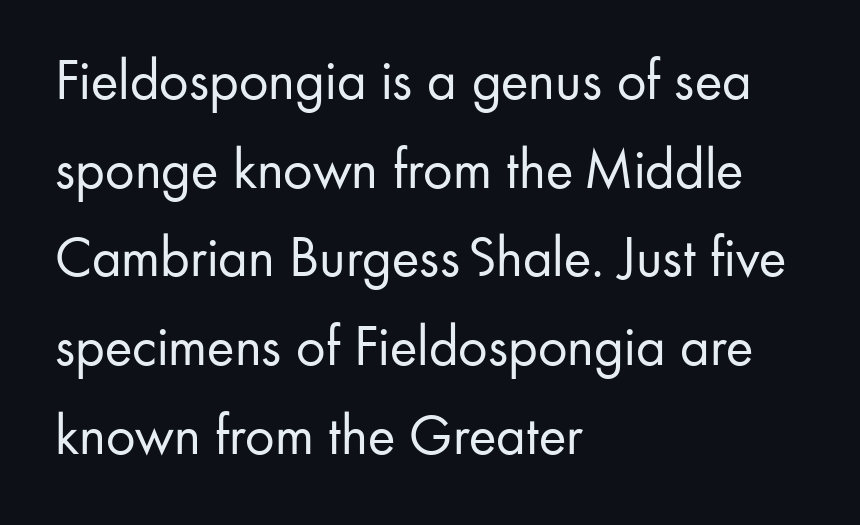
Q: Is the text bold? A: No.
Q: Is the text italic (slanted)? A: No, it is upright.
Q: Is the typeface a serif or a sans-serif typeface? A: Sans-serif.
Q: Is the text underlined? A: No.
Q: How is the paragraph aligned? A: Left-aligned.
Q: Is the spacing between letters normal or unusually wide? A: Normal.
Q: Is the spacing between lines tight, normal or loose? A: Normal.
Q: Width (condensed, normal, or wide)? A: Normal.
Q: Stroke contrast? A: Low.
Q: x-height? A: Small.
Q: Monospaced? A: No.
